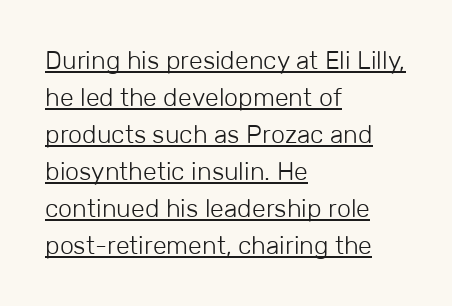
{"italic": "no", "bold": "no", "underline": "yes", "align": "left", "line_spacing": "normal", "line_spacing_ratio": 1.48, "letter_spacing": "normal", "letter_spacing_em": 0.0, "glyph_px": 25}
